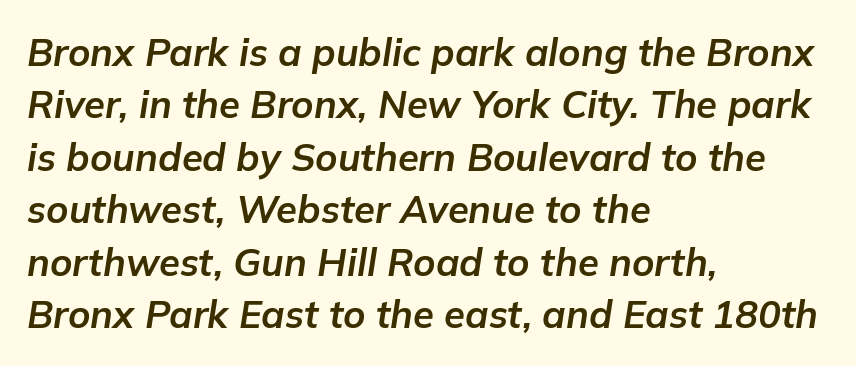
{"italic": "yes", "lean": "right", "slant_degrees": 9, "bold": "yes", "weight": "bold", "width": "normal", "stroke_contrast": "low", "x_height": "medium", "monospaced": "no", "underline": "no", "align": "left", "line_spacing": "normal", "line_spacing_ratio": 1.38, "letter_spacing": "normal", "letter_spacing_em": 0.0, "glyph_px": 38}
